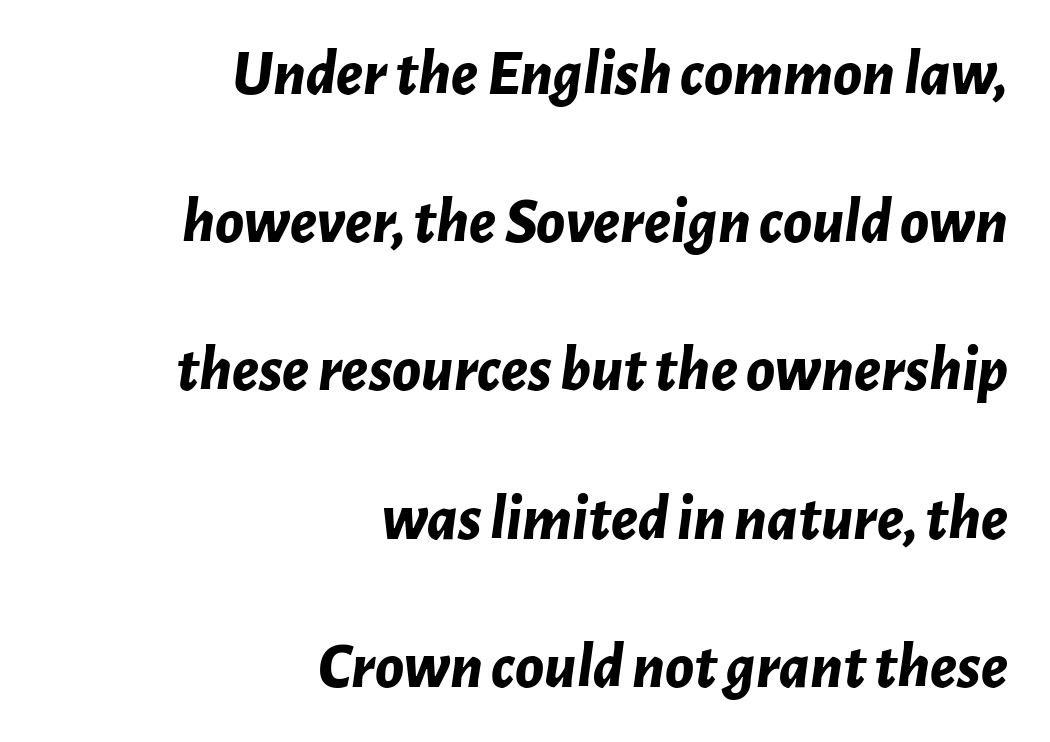
{"italic": "yes", "lean": "right", "slant_degrees": 7, "bold": "yes", "weight": "bold", "width": "normal", "stroke_contrast": "low", "x_height": "medium", "monospaced": "no", "underline": "no", "align": "right", "line_spacing": "loose", "line_spacing_ratio": 2.28, "letter_spacing": "normal", "letter_spacing_em": 0.0, "glyph_px": 65}
